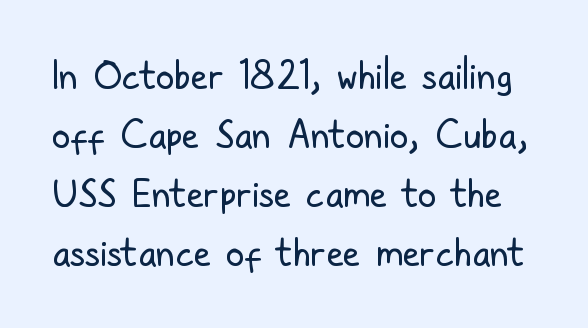
{"serif": "no", "italic": "no", "bold": "no", "weight": "regular", "width": "condensed", "stroke_contrast": "low", "x_height": "medium", "monospaced": "no", "underline": "no", "line_spacing": "normal", "line_spacing_ratio": 1.55, "letter_spacing": "normal", "letter_spacing_em": 0.0, "glyph_px": 38}
